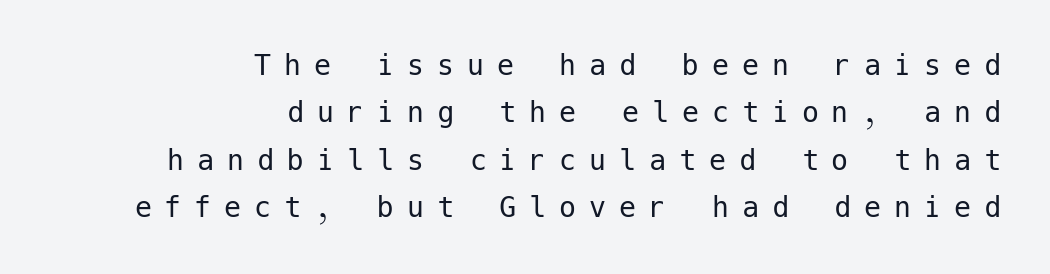
Q: Is the text bold? A: No.
Q: Is the text italic (slanted)? A: No, it is upright.
Q: Is the typeface a serif or a sans-serif typeface? A: Sans-serif.
Q: Is the text underlined? A: No.
Q: How is the paragraph aligned? A: Right-aligned.
Q: Is the spacing between letters normal or unusually wide? A: Unusually wide.
Q: Is the spacing between lines tight, normal or loose? A: Normal.
Q: Width (condensed, normal, or wide)? A: Normal.
Q: Stroke contrast? A: Low.
Q: x-height? A: Medium.
